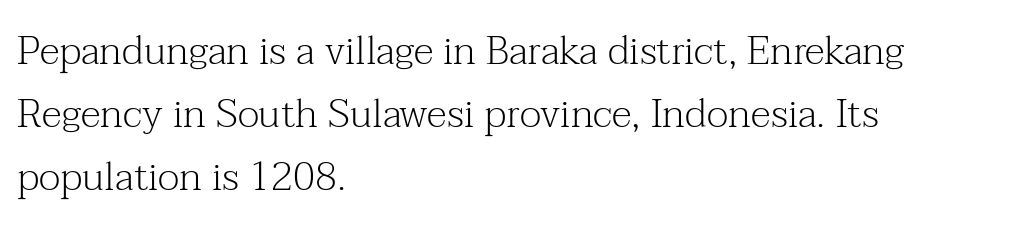
{"serif": "yes", "italic": "no", "bold": "no", "weight": "light", "width": "normal", "stroke_contrast": "medium", "x_height": "medium", "monospaced": "no", "underline": "no", "align": "left", "line_spacing": "normal", "line_spacing_ratio": 1.58, "letter_spacing": "normal", "letter_spacing_em": 0.0, "glyph_px": 40}
